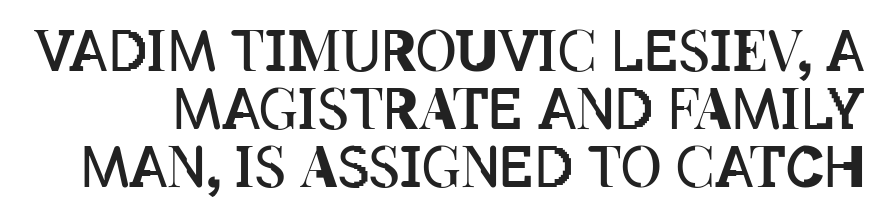
The image shows 56 px regular-weight, condensed type, upright; set tight line spacing (1.04x), normal letter spacing, not underlined; low stroke contrast and a large x-height.
